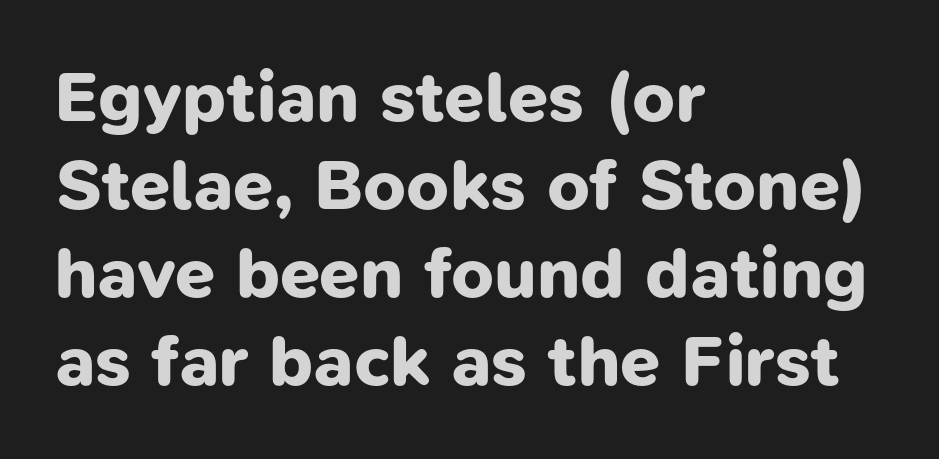
Q: Is the text bold? A: Yes.
Q: Is the typeface a serif or a sans-serif typeface? A: Sans-serif.
Q: Is the text underlined? A: No.
Q: How is the paragraph aligned? A: Left-aligned.
Q: Is the spacing between letters normal or unusually wide? A: Normal.
Q: Width (condensed, normal, or wide)? A: Normal.
Q: Stroke contrast? A: Low.
Q: x-height? A: Medium.
Q: Monospaced? A: No.
